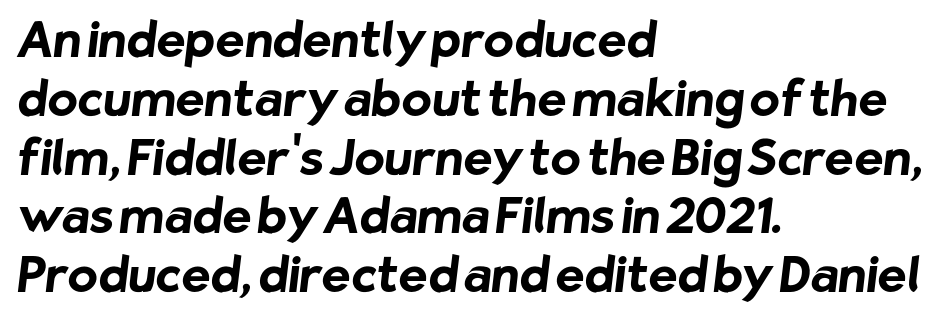
The image shows 49 px bold sans-serif type; set left-aligned, line spacing 1.2x, normal letter spacing, not underlined; low stroke contrast and a medium x-height.
